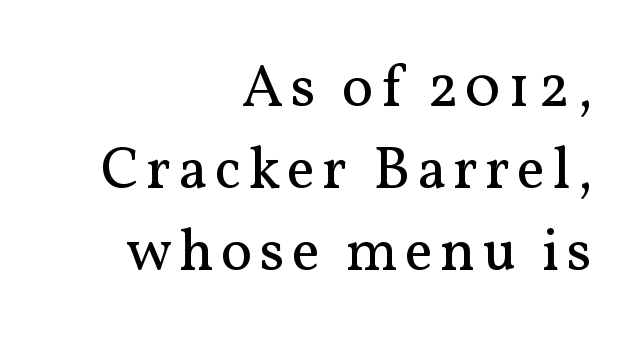
{"serif": "yes", "italic": "no", "bold": "no", "weight": "regular", "width": "normal", "stroke_contrast": "medium", "x_height": "medium", "monospaced": "no", "underline": "no", "align": "right", "line_spacing": "normal", "line_spacing_ratio": 1.39, "glyph_px": 59}
